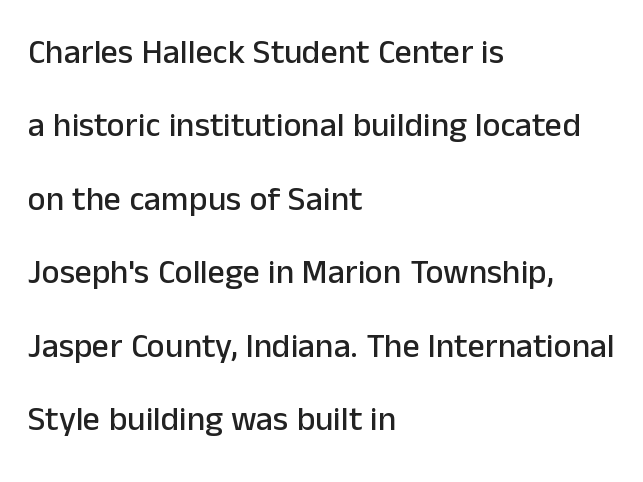
Only glyphs here, with clear space below each row. The paragraph shown leans on its left margin. Each letter keeps its own natural width here, so spacing adapts to shape. Is there much room between lines? Yes — plenty of vertical air separates them.
